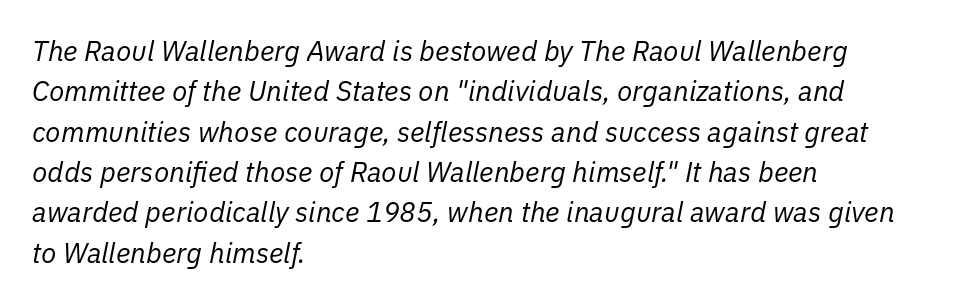
Q: Is the text bold? A: No.
Q: Is the text italic (slanted)? A: Yes, it leans right by about 11 degrees.
Q: Is the text underlined? A: No.
Q: How is the paragraph aligned? A: Left-aligned.
Q: Is the spacing between letters normal or unusually wide? A: Normal.
Q: Is the spacing between lines tight, normal or loose? A: Normal.
Q: Width (condensed, normal, or wide)? A: Normal.
Q: Stroke contrast? A: Low.
Q: x-height? A: Medium.
Q: Monospaced? A: No.
